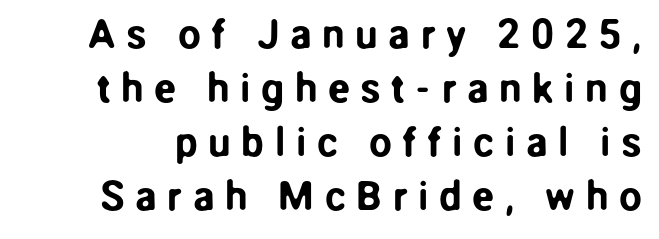
{"serif": "no", "italic": "no", "width": "normal", "stroke_contrast": "low", "x_height": "medium", "monospaced": "no", "underline": "no", "line_spacing": "normal", "line_spacing_ratio": 1.32, "letter_spacing": "wide", "letter_spacing_em": 0.25, "glyph_px": 41}
